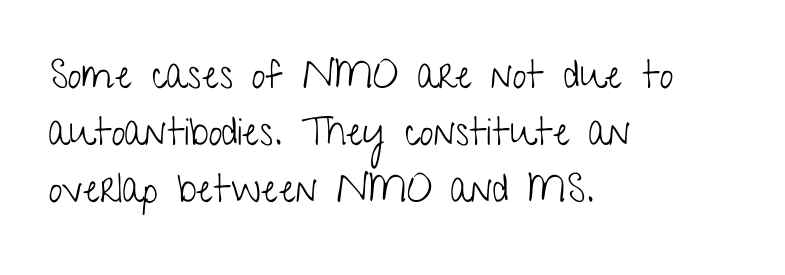
Q: Is the text bold? A: No.
Q: Is the text italic (slanted)? A: No, it is upright.
Q: Is the typeface a serif or a sans-serif typeface? A: Sans-serif.
Q: Is the text underlined? A: No.
Q: How is the paragraph aligned? A: Left-aligned.
Q: Is the spacing between letters normal or unusually wide? A: Normal.
Q: Is the spacing between lines tight, normal or loose? A: Normal.
Q: Width (condensed, normal, or wide)? A: Condensed.
Q: Stroke contrast? A: Low.
Q: x-height? A: Medium.
Q: Monospaced? A: No.
